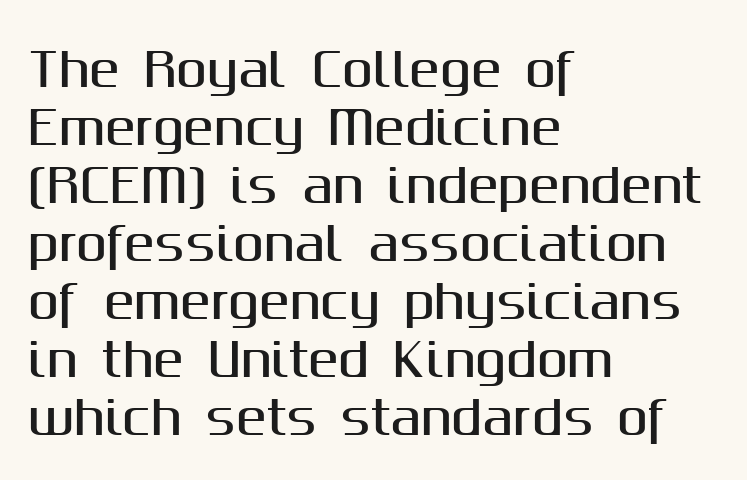
Inter-character spacing is left at the font's built-in metrics. Italic? Not at all — the glyphs are vertical. Honestly, the row spacing looks completely unremarkable. This sample is left-justified, so line endings fall wherever the words run out.
